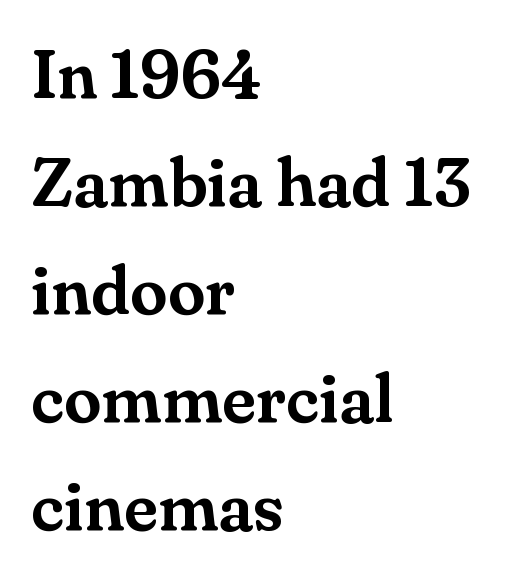
The image shows 68 px serif type, upright; set left-aligned, normal line spacing (1.59x), normal letter spacing, not underlined; medium stroke contrast and a small x-height.
